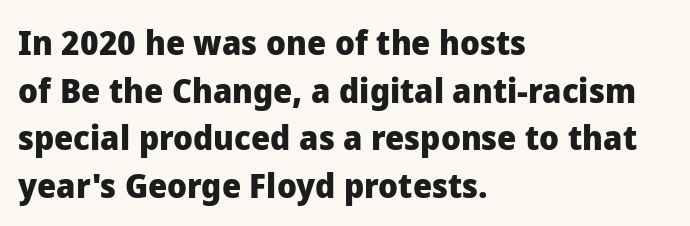
{"serif": "no", "italic": "no", "bold": "yes", "weight": "heavy", "width": "normal", "stroke_contrast": "low", "x_height": "medium", "monospaced": "no", "underline": "no", "align": "left", "line_spacing": "normal", "line_spacing_ratio": 1.4, "letter_spacing": "normal", "letter_spacing_em": 0.0, "glyph_px": 34}
